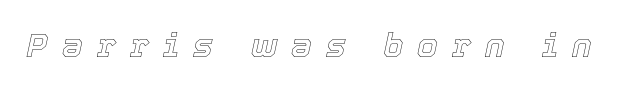
Q: Is the text italic (slanted)? A: Yes, it leans right by about 12 degrees.
Q: Is the text underlined? A: No.
Q: Is the spacing between letters normal or unusually wide? A: Unusually wide.
Q: Width (condensed, normal, or wide)? A: Normal.
Q: x-height? A: Medium.
Q: Monospaced? A: No.
